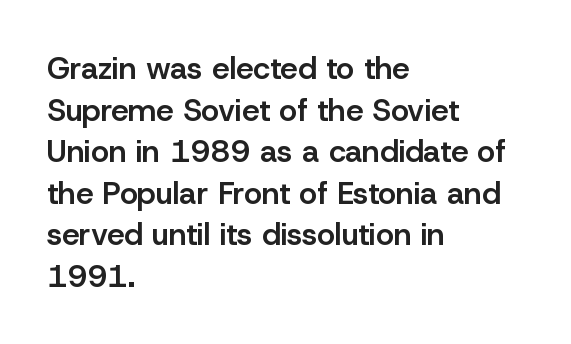
{"serif": "no", "italic": "no", "bold": "semi", "weight": "semibold", "width": "normal", "stroke_contrast": "low", "x_height": "medium", "monospaced": "no", "underline": "no", "align": "left", "line_spacing": "normal", "line_spacing_ratio": 1.34, "letter_spacing": "normal", "letter_spacing_em": 0.0, "glyph_px": 31}
